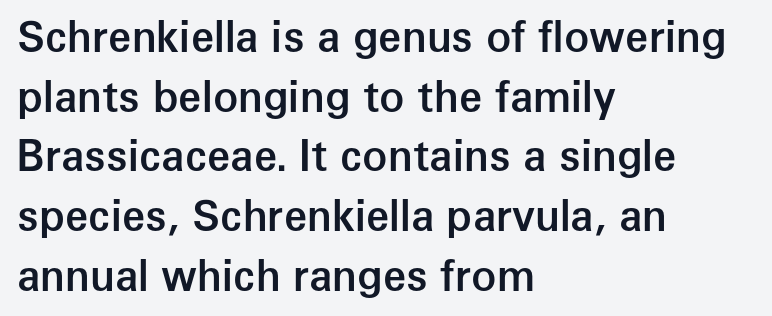
Q: Is the text bold? A: Semi-bold.
Q: Is the text italic (slanted)? A: No, it is upright.
Q: Is the typeface a serif or a sans-serif typeface? A: Sans-serif.
Q: Is the text underlined? A: No.
Q: How is the paragraph aligned? A: Left-aligned.
Q: Is the spacing between letters normal or unusually wide? A: Normal.
Q: Is the spacing between lines tight, normal or loose? A: Normal.
Q: Width (condensed, normal, or wide)? A: Normal.
Q: Stroke contrast? A: Low.
Q: x-height? A: Medium.
Q: Monospaced? A: No.
